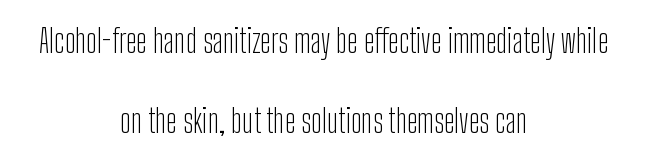
{"serif": "no", "italic": "no", "bold": "no", "weight": "light", "width": "condensed", "stroke_contrast": "low", "x_height": "medium", "monospaced": "no", "underline": "no", "align": "center", "line_spacing": "loose", "line_spacing_ratio": 2.5, "letter_spacing": "normal", "letter_spacing_em": 0.0, "glyph_px": 32}
